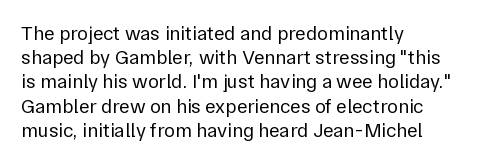
{"italic": "no", "bold": "no", "underline": "no", "align": "left", "line_spacing_ratio": 1.21, "letter_spacing": "normal", "letter_spacing_em": 0.0, "glyph_px": 20}
